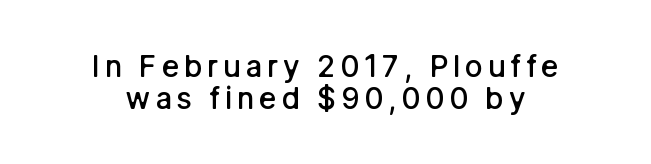
{"serif": "no", "italic": "no", "bold": "semi", "weight": "semibold", "width": "normal", "stroke_contrast": "low", "x_height": "medium", "monospaced": "no", "underline": "no", "align": "center", "line_spacing": "tight", "line_spacing_ratio": 1.06, "glyph_px": 30}
